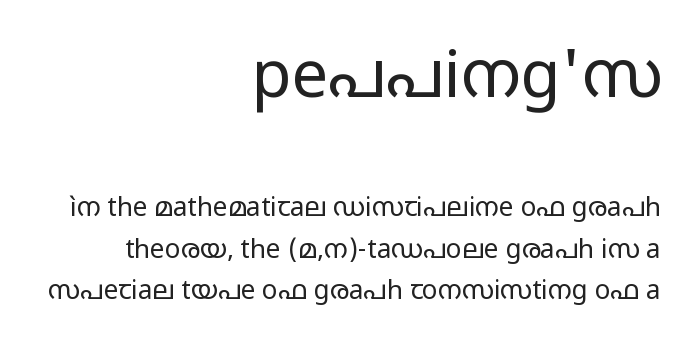
Q: Is the text bold? A: No.
Q: Is the text italic (slanted)? A: No, it is upright.
Q: Is the typeface a serif or a sans-serif typeface? A: Sans-serif.
Q: Is the text underlined? A: No.
Q: How is the paragraph aligned? A: Right-aligned.
Q: Is the spacing between letters normal or unusually wide? A: Normal.
Q: Is the spacing between lines tight, normal or loose? A: Normal.
Q: Which block of text is set in a larger size, the first (top) or the second (bottom)? A: The first (top) one.
Q: Width (condensed, normal, or wide)? A: Wide.
Q: Stroke contrast? A: Low.
Q: x-height? A: Medium.
Q: Monospaced? A: No.
